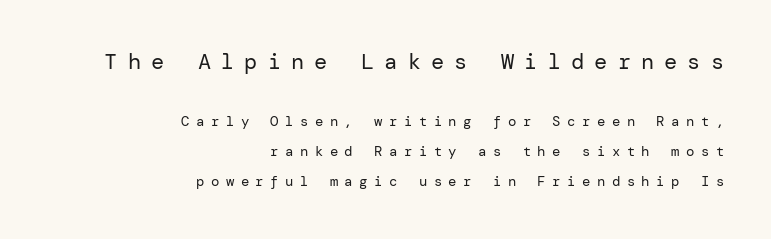
The image shows 22 px text type, upright; set right-aligned, loose line spacing (2.15x), unusually wide letter spacing (+0.46 em), not underlined; the first (top) block is 1.57x larger.
